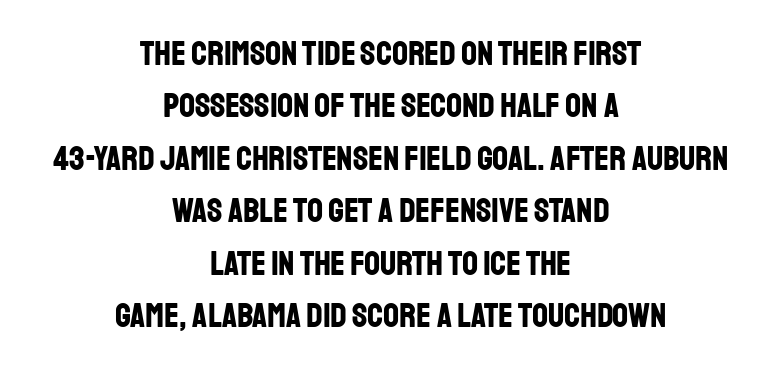
{"serif": "no", "italic": "no", "bold": "yes", "weight": "bold", "width": "condensed", "stroke_contrast": "low", "x_height": "large", "monospaced": "no", "underline": "no", "align": "center", "line_spacing": "normal", "line_spacing_ratio": 1.5, "letter_spacing": "normal", "letter_spacing_em": 0.0, "glyph_px": 35}
